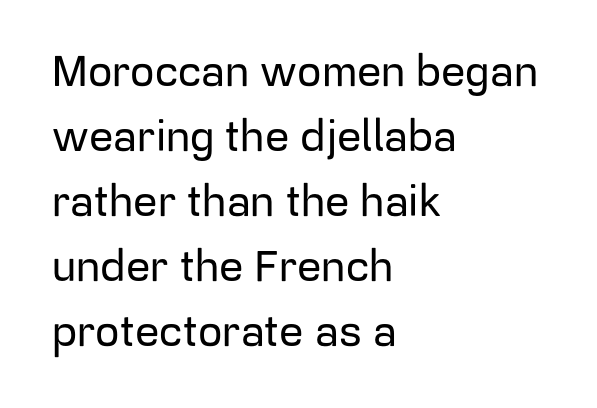
The image shows 43 px sans-serif type, upright; set left-aligned, normal line spacing (1.51x), normal letter spacing, not underlined; low stroke contrast and a medium x-height.
